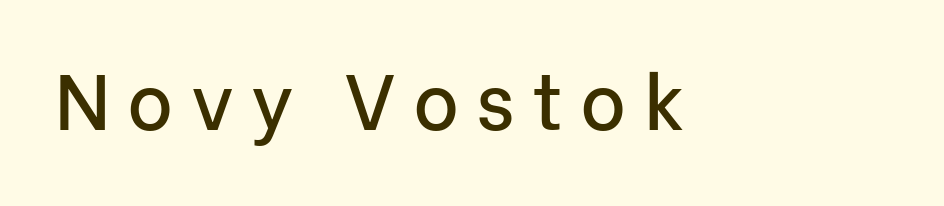
{"serif": "no", "italic": "no", "width": "normal", "stroke_contrast": "low", "x_height": "medium", "monospaced": "no", "underline": "no", "letter_spacing": "wide", "letter_spacing_em": 0.22, "glyph_px": 78}
